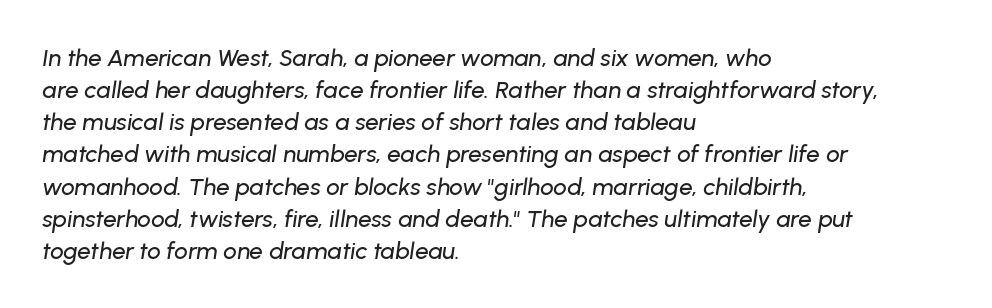
{"italic": "yes", "lean": "right", "slant_degrees": 8, "underline": "no", "align": "left", "line_spacing": "normal", "line_spacing_ratio": 1.34, "letter_spacing": "normal", "letter_spacing_em": 0.0, "glyph_px": 24}
